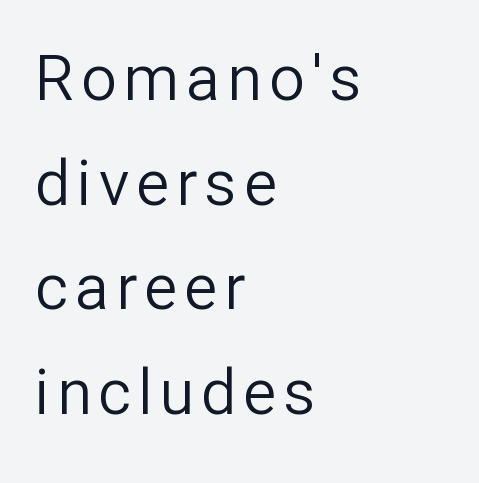
The image shows 63 px regular-weight sans-serif type, upright; set left-aligned, normal line spacing (1.66x), not underlined; low stroke contrast and a medium x-height.
